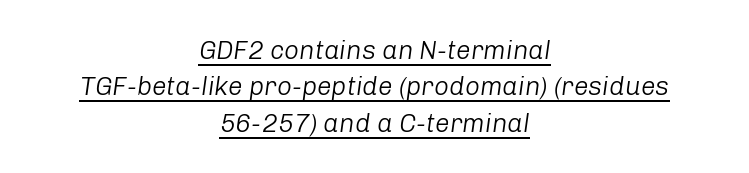
Is there an underline? Yes — a line sits under the letters. What's the leading like? Ordinary, nothing unusual. You could call the tracking neutral — neither tight nor loose. If you drew a line through each stem, it would be angled. Short and long lines alike share a common midpoint. Think standard paragraph weight, or any step lighter than that.
